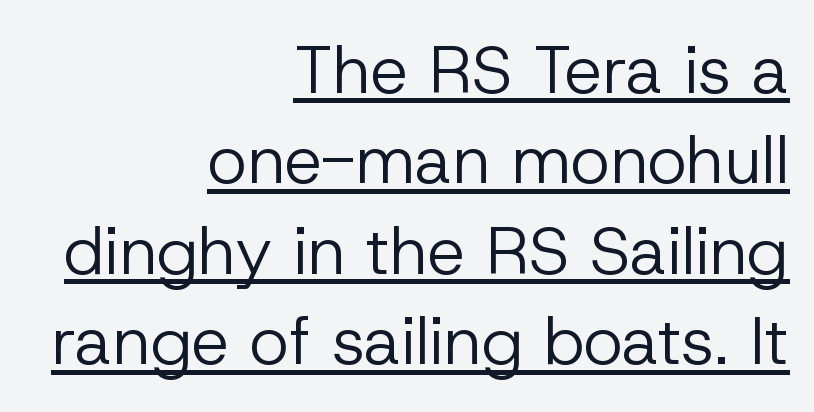
{"serif": "no", "italic": "no", "bold": "no", "weight": "regular", "width": "normal", "stroke_contrast": "low", "x_height": "medium", "monospaced": "no", "underline": "yes", "align": "right", "line_spacing": "normal", "line_spacing_ratio": 1.35, "letter_spacing": "normal", "letter_spacing_em": 0.0, "glyph_px": 67}
